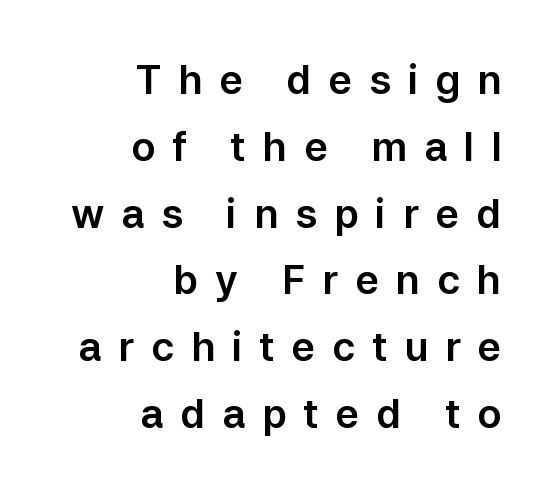
The image shows 40 px sans-serif type, upright; set right-aligned, normal line spacing (1.67x), unusually wide letter spacing (+0.42 em), not underlined; low stroke contrast and a medium x-height.
